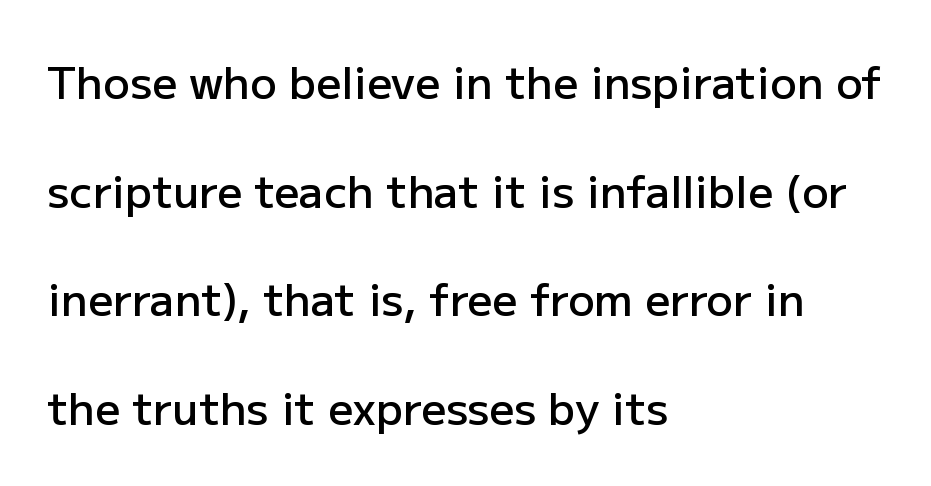
Q: Is the text bold? A: Semi-bold.
Q: Is the text italic (slanted)? A: No, it is upright.
Q: Is the typeface a serif or a sans-serif typeface? A: Sans-serif.
Q: Is the text underlined? A: No.
Q: How is the paragraph aligned? A: Left-aligned.
Q: Is the spacing between letters normal or unusually wide? A: Normal.
Q: Is the spacing between lines tight, normal or loose? A: Loose.
Q: Width (condensed, normal, or wide)? A: Normal.
Q: Stroke contrast? A: Low.
Q: x-height? A: Medium.
Q: Monospaced? A: No.
